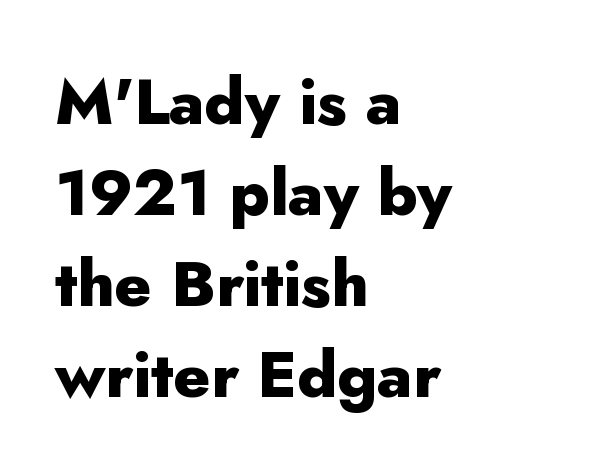
The image shows 64 px heavy sans-serif type, upright; set left-aligned, normal line spacing (1.42x), normal letter spacing, not underlined; low stroke contrast and a small x-height.
